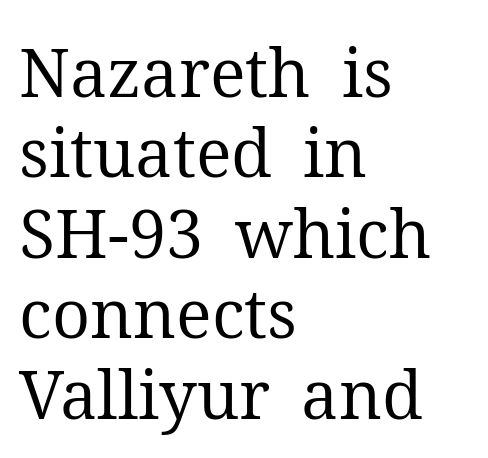
The image shows 67 px regular-weight serif type, upright; set left-aligned, line spacing 1.2x, normal letter spacing, not underlined; medium stroke contrast and a medium x-height.
